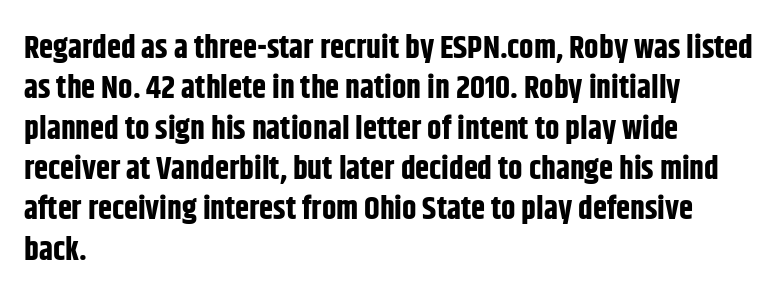
In terms of letterspacing, this is plain default setting. In terms of leading, this rendering sits right in the middle. Varying glyph widths throughout — classic text-font behaviour. A sans-serif font was chosen for this passage.
